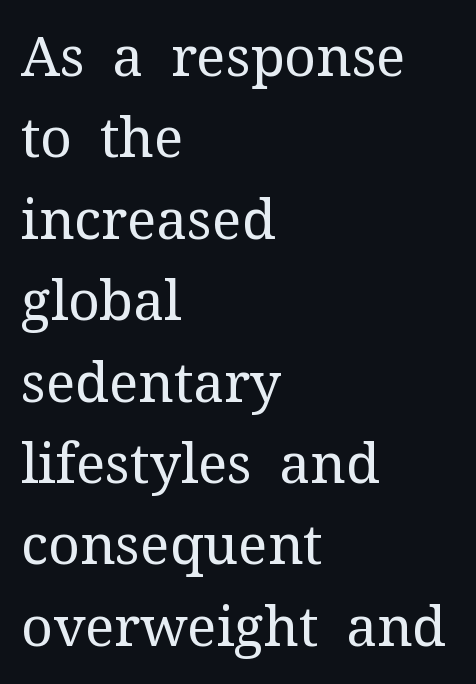
The image shows 55 px regular-weight serif type, upright; set left-aligned, normal line spacing (1.48x), normal letter spacing, not underlined; medium stroke contrast and a medium x-height.
